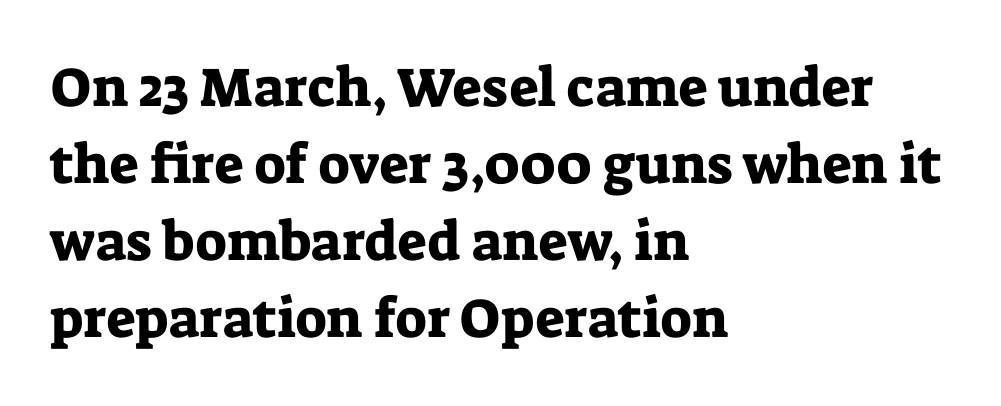
Q: Is the text italic (slanted)? A: No, it is upright.
Q: Is the typeface a serif or a sans-serif typeface? A: Serif.
Q: Is the text underlined? A: No.
Q: How is the paragraph aligned? A: Left-aligned.
Q: Is the spacing between letters normal or unusually wide? A: Normal.
Q: Is the spacing between lines tight, normal or loose? A: Normal.
Q: Width (condensed, normal, or wide)? A: Normal.
Q: Stroke contrast? A: Low.
Q: x-height? A: Medium.
Q: Monospaced? A: No.
